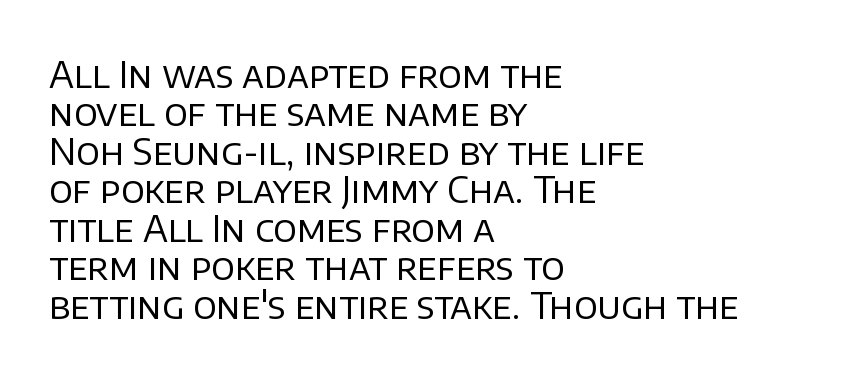
The image shows 37 px regular-weight sans-serif type, upright; set left-aligned, tight line spacing (1.04x), normal letter spacing, not underlined; low stroke contrast and a large x-height.
